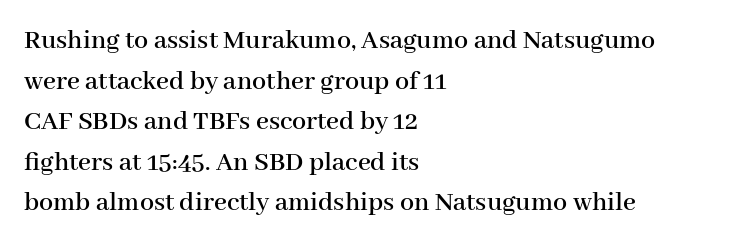
{"serif": "yes", "italic": "no", "width": "normal", "stroke_contrast": "high", "x_height": "medium", "monospaced": "no", "underline": "no", "align": "left", "line_spacing": "normal", "line_spacing_ratio": 1.45, "letter_spacing": "normal", "letter_spacing_em": 0.0, "glyph_px": 28}
